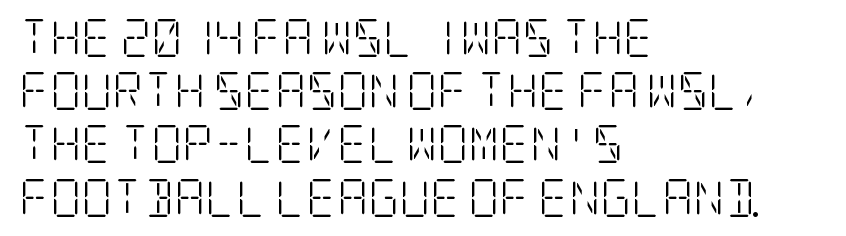
Notice how the passage keeps a crisp vertical edge on the left only. Nothing unusual about the tracking: characters are spaced as the font intends. You can tell from the footed stems that serif type was used. One glance says typical: line gaps are just what's usual. Stem width sits at or under what a default text font uses. Characters remain perfectly vertical along every line.
